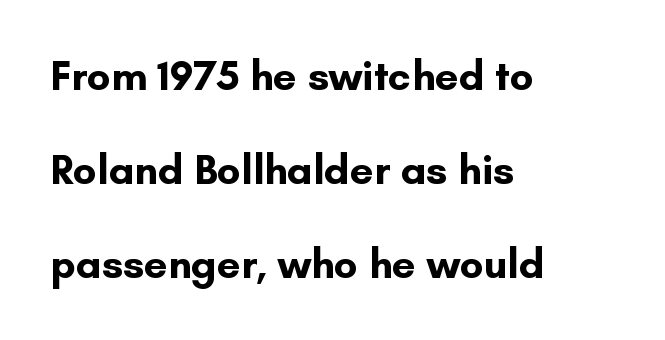
The image shows 42 px bold sans-serif type, upright; set left-aligned, loose line spacing (2.24x), normal letter spacing, not underlined; low stroke contrast and a small x-height.
